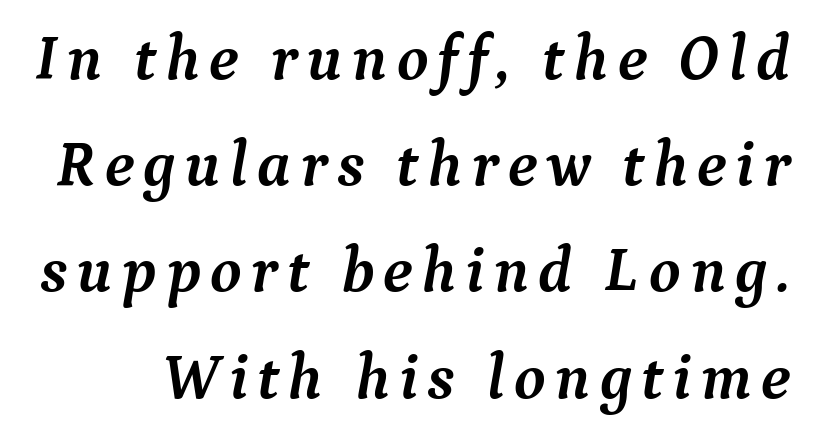
{"serif": "yes", "italic": "yes", "lean": "right", "slant_degrees": 9, "bold": "yes", "weight": "semibold", "width": "normal", "stroke_contrast": "medium", "x_height": "medium", "monospaced": "no", "underline": "no", "line_spacing": "normal", "line_spacing_ratio": 1.66, "glyph_px": 64}
